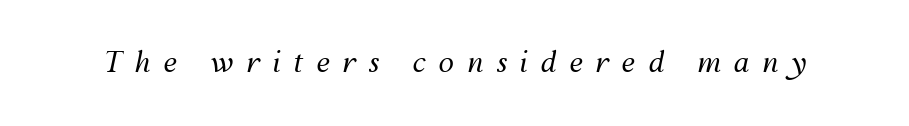
The face used here has a pronounced slope to its letters. Anything drawn beneath the words? Only blank space. These lines are rendered in a variable-pitch font. The letters look calm and open, with moderate or lighter stems.
